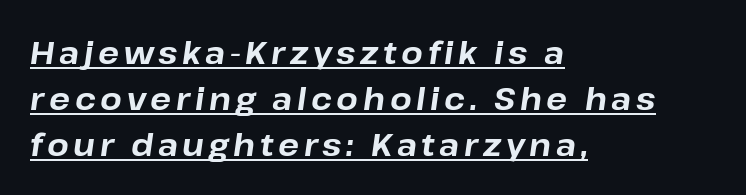
Q: Is the text bold? A: Yes.
Q: Is the text italic (slanted)? A: Yes, it leans right by about 8 degrees.
Q: Is the text underlined? A: Yes.
Q: How is the paragraph aligned? A: Left-aligned.
Q: Is the spacing between lines tight, normal or loose? A: Normal.
Q: Width (condensed, normal, or wide)? A: Normal.
Q: Stroke contrast? A: Low.
Q: x-height? A: Medium.
Q: Monospaced? A: No.
